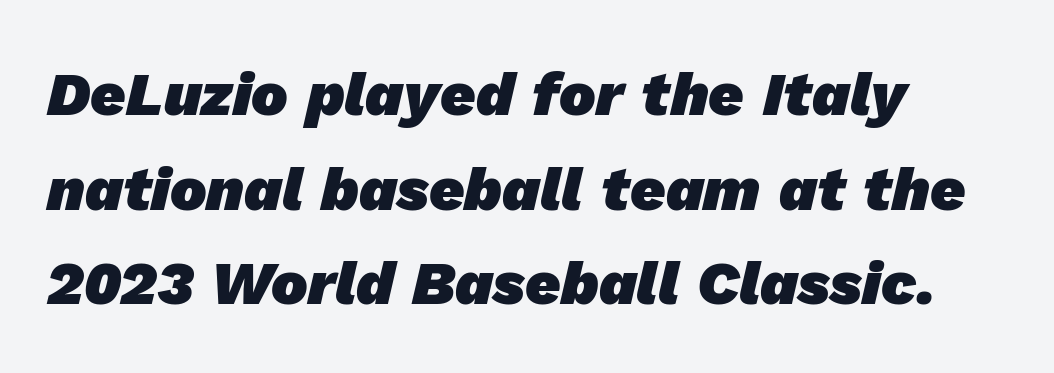
Q: Is the text bold? A: Yes.
Q: Is the typeface a serif or a sans-serif typeface? A: Sans-serif.
Q: Is the text underlined? A: No.
Q: How is the paragraph aligned? A: Left-aligned.
Q: Is the spacing between letters normal or unusually wide? A: Normal.
Q: Is the spacing between lines tight, normal or loose? A: Normal.
Q: Width (condensed, normal, or wide)? A: Normal.
Q: Stroke contrast? A: Low.
Q: x-height? A: Medium.
Q: Monospaced? A: No.
